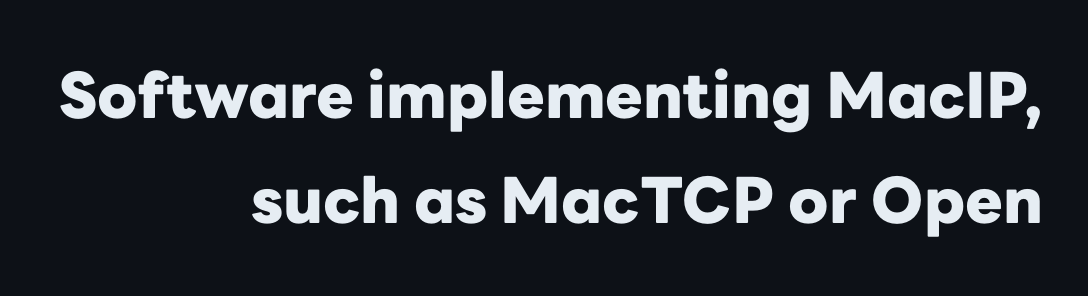
The image shows 63 px heavy sans-serif type, upright; set right-aligned, normal line spacing (1.66x), normal letter spacing, not underlined; low stroke contrast and a medium x-height.
